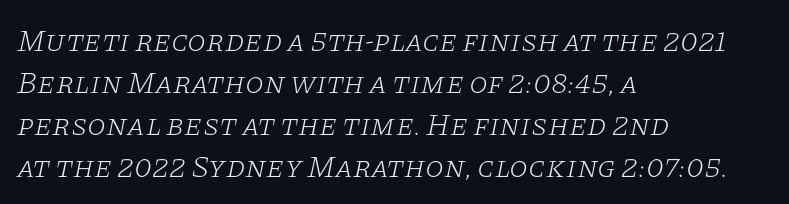
The image shows 30 px light, wide serif type, italic (leaning right); set left-aligned, normal line spacing (1.4x), normal letter spacing, not underlined; low stroke contrast and a large x-height.
